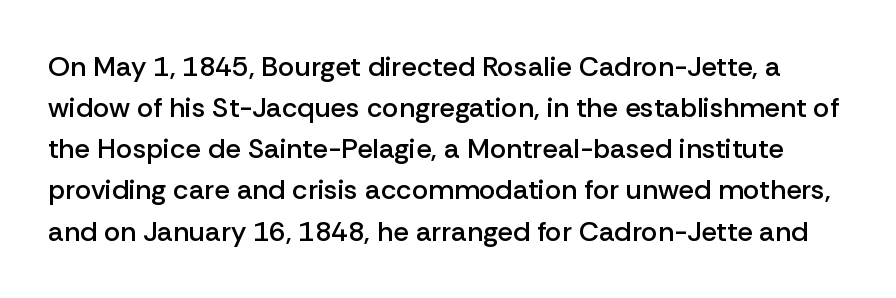
{"serif": "no", "italic": "no", "bold": "semi", "weight": "semibold", "width": "normal", "stroke_contrast": "low", "x_height": "medium", "monospaced": "no", "underline": "no", "line_spacing": "normal", "line_spacing_ratio": 1.47, "letter_spacing": "normal", "letter_spacing_em": 0.0, "glyph_px": 28}
